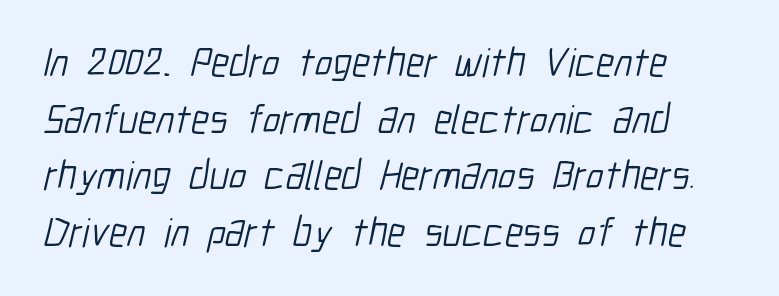
The face used here is a sans, in the tradition of grotesques and geometrics. Stroke mass is kept to a normal reading level or below. A normal amount of white space separates one row of letters from the next. Varying glyph widths throughout — classic text-font behaviour.
